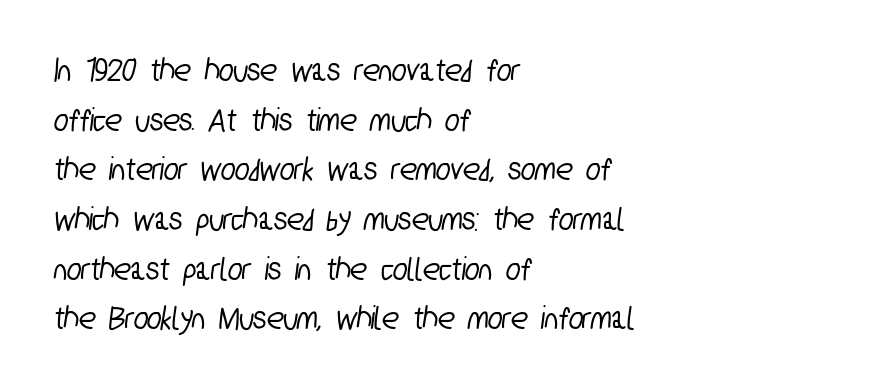
Q: Is the typeface a serif or a sans-serif typeface? A: Sans-serif.
Q: Is the text underlined? A: No.
Q: How is the paragraph aligned? A: Left-aligned.
Q: Is the spacing between letters normal or unusually wide? A: Normal.
Q: Is the spacing between lines tight, normal or loose? A: Normal.
Q: Width (condensed, normal, or wide)? A: Condensed.
Q: Stroke contrast? A: Low.
Q: x-height? A: Medium.
Q: Monospaced? A: No.
